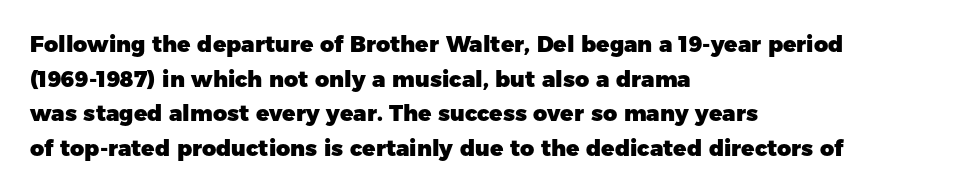
Q: Is the text bold? A: Yes.
Q: Is the text italic (slanted)? A: No, it is upright.
Q: Is the text underlined? A: No.
Q: How is the paragraph aligned? A: Left-aligned.
Q: Is the spacing between letters normal or unusually wide? A: Normal.
Q: Is the spacing between lines tight, normal or loose? A: Normal.
